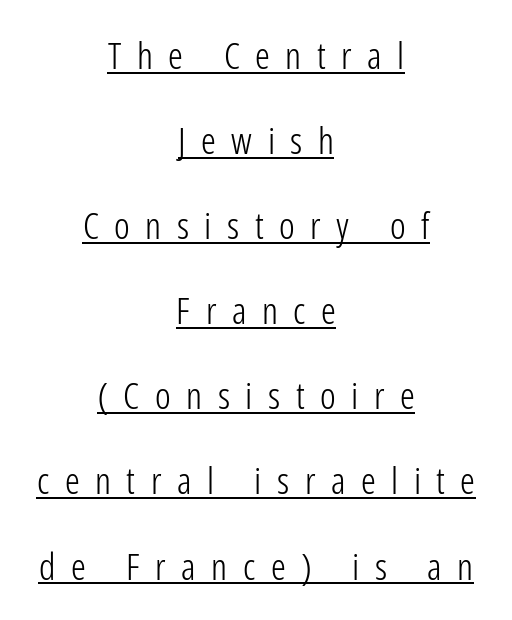
A sans-serif font was chosen for this passage. The rendered words wear a rule along their underside. These lines stand farther apart than default settings would place them. Vertical stems look standard width or narrower in stroke. When letters stand straight like this, we call the style roman or upright. Spacing verdict: proportional, widths tailored to each character.
